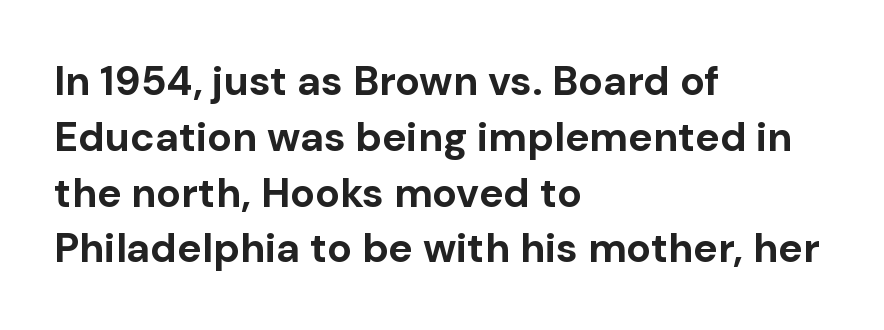
The strip under each line holds only bare page. When letters stand straight like this, we call the style roman or upright. Line beginnings align vertically; line endings do not. These lines sit exactly where default settings would place them. Short note: letters normally spaced.
